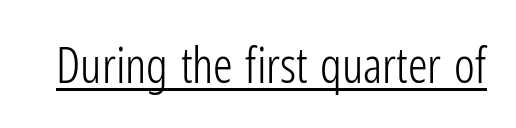
Serif or sans? Sans — the stroke terminals are bare. Is there any slant? The stems are plumb. Glyph-to-glyph distance matches everyday printed text. Letters have the restrained weight of plain body copy at most. A typesetter would call this proportional, since set widths differ per character.
